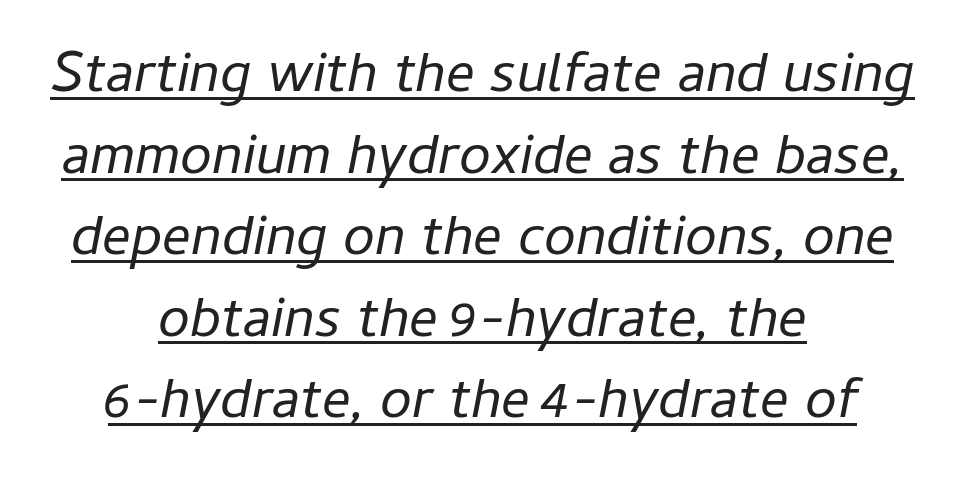
Nothing heavy about these letters — not bold at all. The face used here appears with an underline applied. Posture: slanted. Vertical spacing — default. The paragraph shown floats in the horizontal middle.
